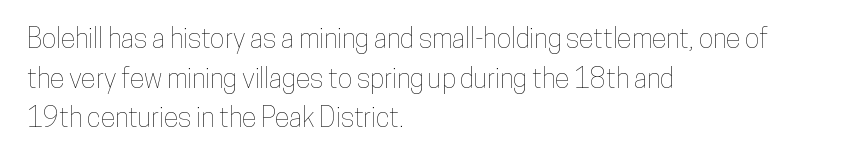
Reading down the column, the eye jumps a familiar distance to each next line. The gaps between neighbouring characters are ordinary and unremarkable. Every character sits straight up, as roman type does. These lines stack with their left ends in a neat column. Bare-footed words on every line.
